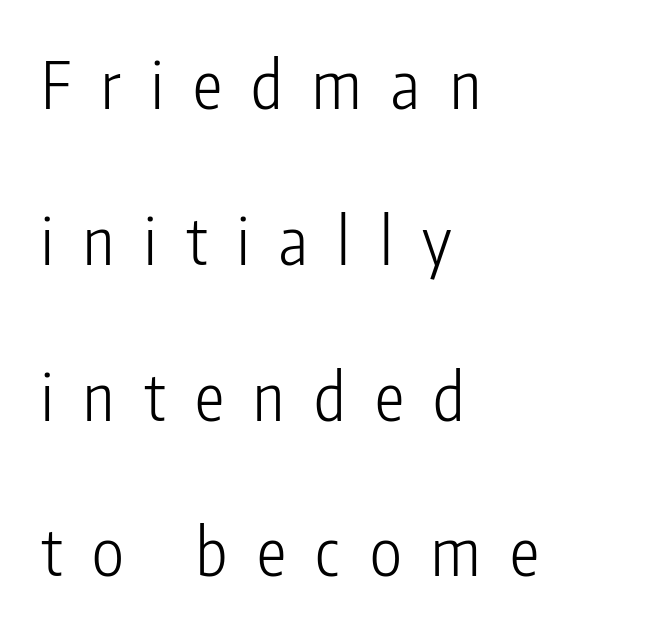
Observe the wide spacing: letters keep a clear distance from each other. Honestly, the rows look like they've been pulled way apart. The string is rendered with underlining switched off. A typesetter would call this proportional, since set widths differ per character. These lines were composed using upright roman letters. Bold? No — there's no thickening of the strokes.
